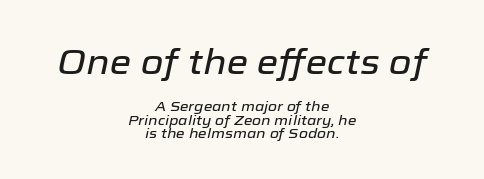
The image shows 35 px text type, italic (leaning right); set centered, tight line spacing (0.95x), normal letter spacing, not underlined; the first (top) block is 2.5x larger; low stroke contrast and a medium x-height.
